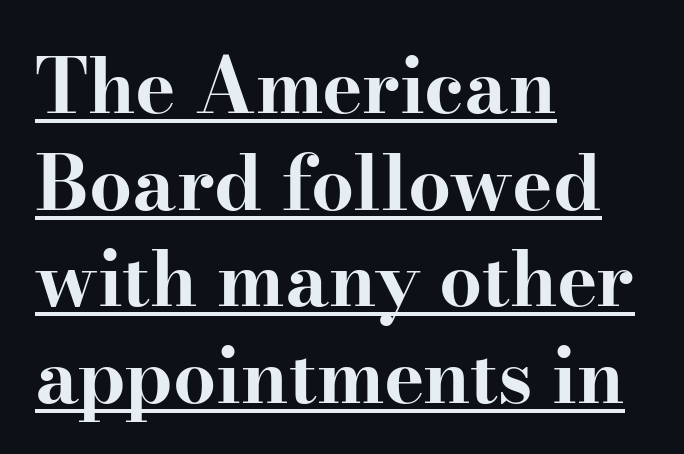
Q: Is the text bold? A: Yes.
Q: Is the text italic (slanted)? A: No, it is upright.
Q: Is the typeface a serif or a sans-serif typeface? A: Serif.
Q: Is the text underlined? A: Yes.
Q: How is the paragraph aligned? A: Left-aligned.
Q: Is the spacing between letters normal or unusually wide? A: Normal.
Q: Is the spacing between lines tight, normal or loose? A: Normal.
Q: Width (condensed, normal, or wide)? A: Wide.
Q: Stroke contrast? A: High.
Q: x-height? A: Small.
Q: Monospaced? A: No.
